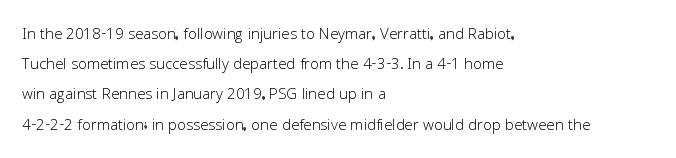
The image shows 20 px text type, upright; set left-aligned, normal line spacing (1.51x), normal letter spacing, not underlined.
